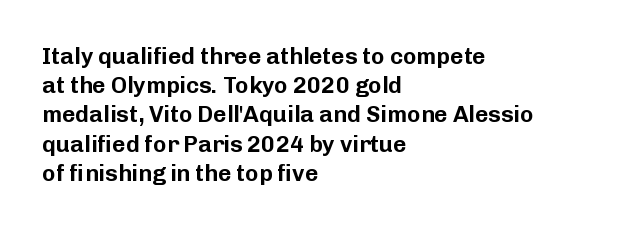
Q: Is the text italic (slanted)? A: No, it is upright.
Q: Is the text underlined? A: No.
Q: How is the paragraph aligned? A: Left-aligned.
Q: Is the spacing between letters normal or unusually wide? A: Normal.
Q: Is the spacing between lines tight, normal or loose? A: Normal.
